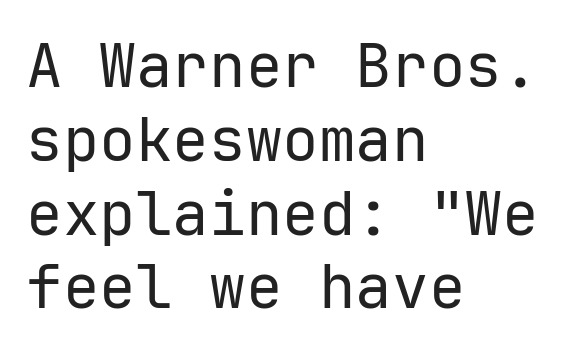
{"serif": "no", "italic": "no", "bold": "no", "weight": "regular", "width": "normal", "stroke_contrast": "low", "x_height": "medium", "monospaced": "yes", "underline": "no", "align": "left", "line_spacing_ratio": 1.21, "letter_spacing": "normal", "letter_spacing_em": 0.0, "glyph_px": 61}
